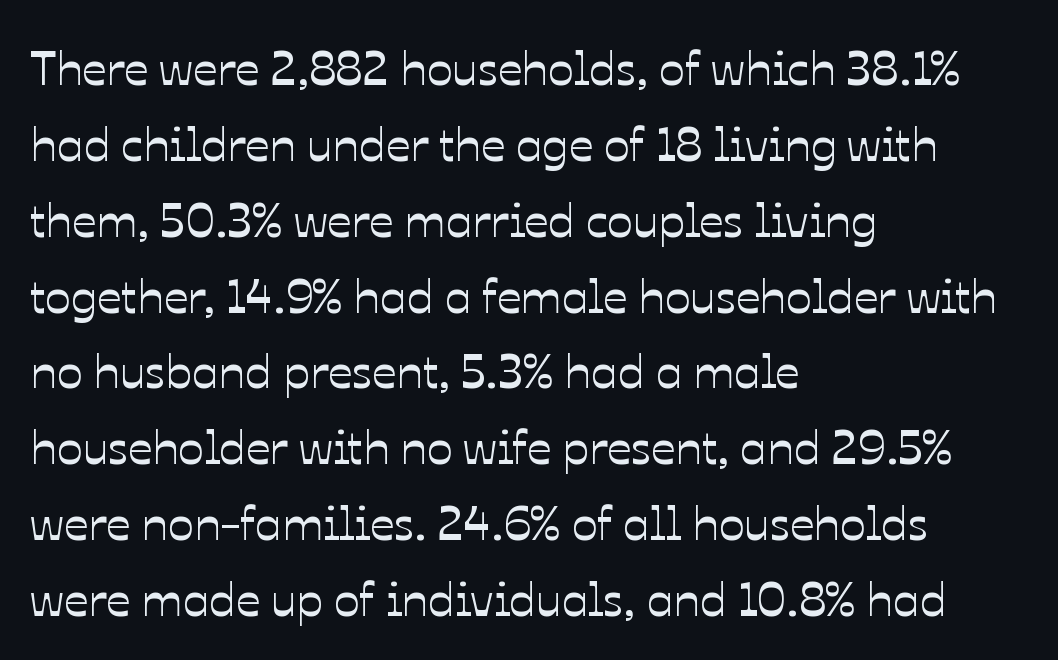
{"italic": "no", "width": "normal", "stroke_contrast": "low", "x_height": "medium", "monospaced": "no", "underline": "no", "align": "left", "line_spacing": "normal", "line_spacing_ratio": 1.58, "letter_spacing": "normal", "letter_spacing_em": 0.0, "glyph_px": 48}
